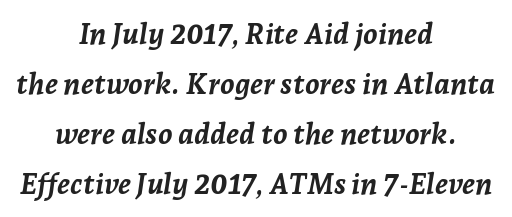
Descender tails drop into unmarked territory. The rendering uses a bold face; every stroke is thick and dark. Emphasis-style slanted type is in use. Varying glyph widths throughout — classic text-font behaviour. Nobody touched the tracking dial on this one.
